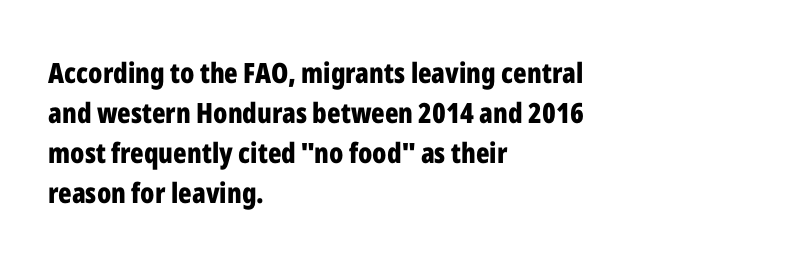
Q: Is the text bold? A: Yes.
Q: Is the text italic (slanted)? A: No, it is upright.
Q: Is the typeface a serif or a sans-serif typeface? A: Sans-serif.
Q: Is the text underlined? A: No.
Q: How is the paragraph aligned? A: Left-aligned.
Q: Is the spacing between letters normal or unusually wide? A: Normal.
Q: Is the spacing between lines tight, normal or loose? A: Normal.
Q: Width (condensed, normal, or wide)? A: Condensed.
Q: Stroke contrast? A: Low.
Q: x-height? A: Medium.
Q: Monospaced? A: No.
